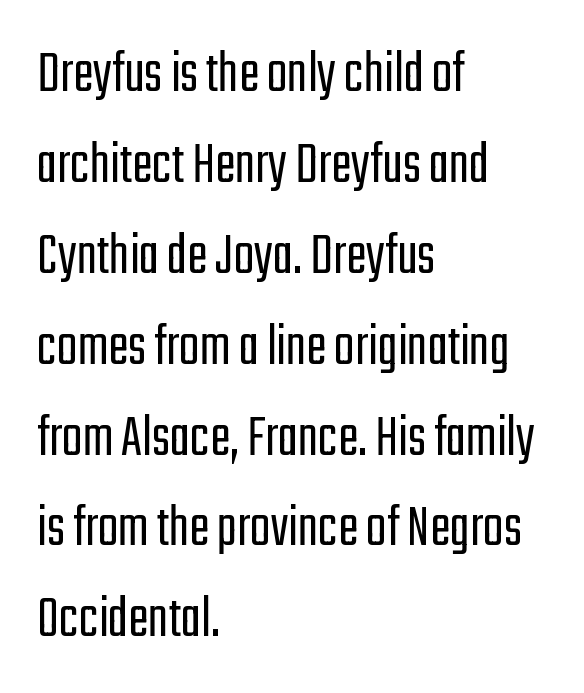
Q: Is the text bold? A: No.
Q: Is the text italic (slanted)? A: No, it is upright.
Q: Is the typeface a serif or a sans-serif typeface? A: Sans-serif.
Q: Is the text underlined? A: No.
Q: How is the paragraph aligned? A: Left-aligned.
Q: Is the spacing between letters normal or unusually wide? A: Normal.
Q: Is the spacing between lines tight, normal or loose? A: Normal.
Q: Width (condensed, normal, or wide)? A: Condensed.
Q: Stroke contrast? A: Low.
Q: x-height? A: Medium.
Q: Monospaced? A: No.
